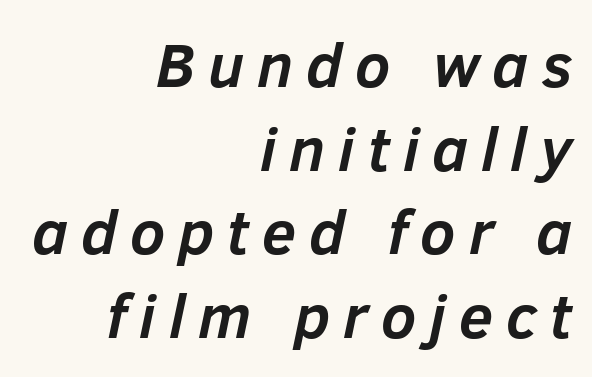
The image shows 62 px semibold type, italic (leaning right); set right-aligned, normal line spacing (1.35x), unusually wide letter spacing (+0.21 em), not underlined; low stroke contrast and a medium x-height.
